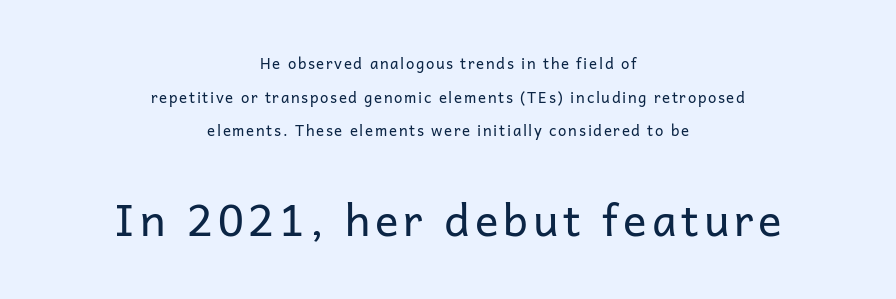
{"serif": "no", "italic": "no", "bold": "no", "weight": "regular", "width": "normal", "stroke_contrast": "low", "x_height": "medium", "monospaced": "no", "underline": "no", "align": "center", "line_spacing": "loose", "line_spacing_ratio": 2.24, "larger_block": "second", "size_ratio": 2.93, "glyph_px": 44}
